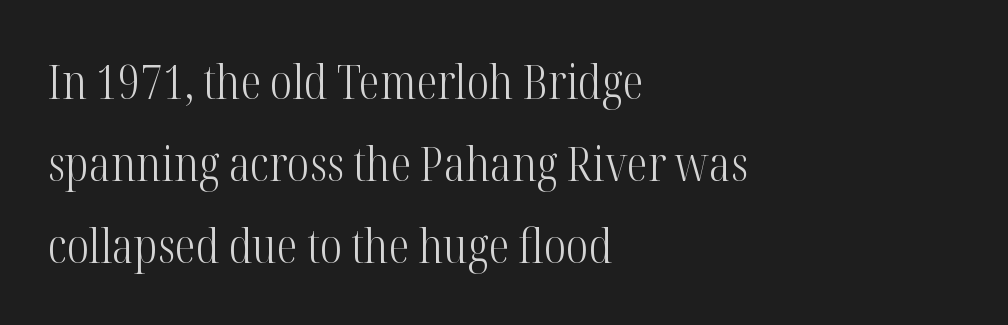
Q: Is the text bold? A: No.
Q: Is the text italic (slanted)? A: No, it is upright.
Q: Is the typeface a serif or a sans-serif typeface? A: Serif.
Q: Is the text underlined? A: No.
Q: How is the paragraph aligned? A: Left-aligned.
Q: Is the spacing between letters normal or unusually wide? A: Normal.
Q: Width (condensed, normal, or wide)? A: Condensed.
Q: Stroke contrast? A: High.
Q: x-height? A: Medium.
Q: Monospaced? A: No.
